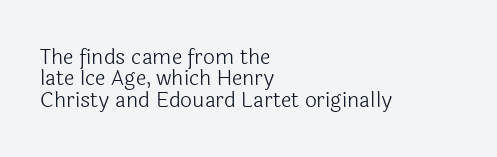
{"italic": "no", "bold": "no", "underline": "no", "align": "left", "line_spacing": "tight", "line_spacing_ratio": 1.02, "letter_spacing": "normal", "letter_spacing_em": 0.0, "glyph_px": 21}
